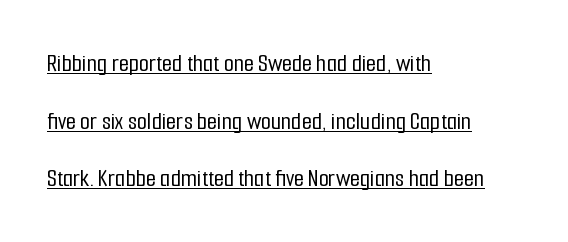
The image shows 26 px text type, upright; set left-aligned, loose line spacing (2.22x), normal letter spacing, underlined.
